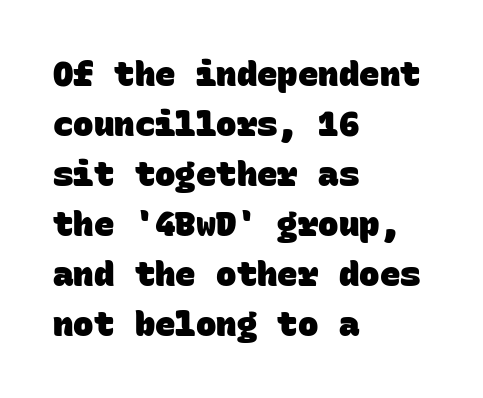
Q: Is the text bold? A: Yes.
Q: Is the typeface a serif or a sans-serif typeface? A: Sans-serif.
Q: Is the text underlined? A: No.
Q: How is the paragraph aligned? A: Left-aligned.
Q: Is the spacing between letters normal or unusually wide? A: Normal.
Q: Is the spacing between lines tight, normal or loose? A: Normal.
Q: Width (condensed, normal, or wide)? A: Normal.
Q: Stroke contrast? A: Low.
Q: x-height? A: Large.
Q: Monospaced? A: Yes.
